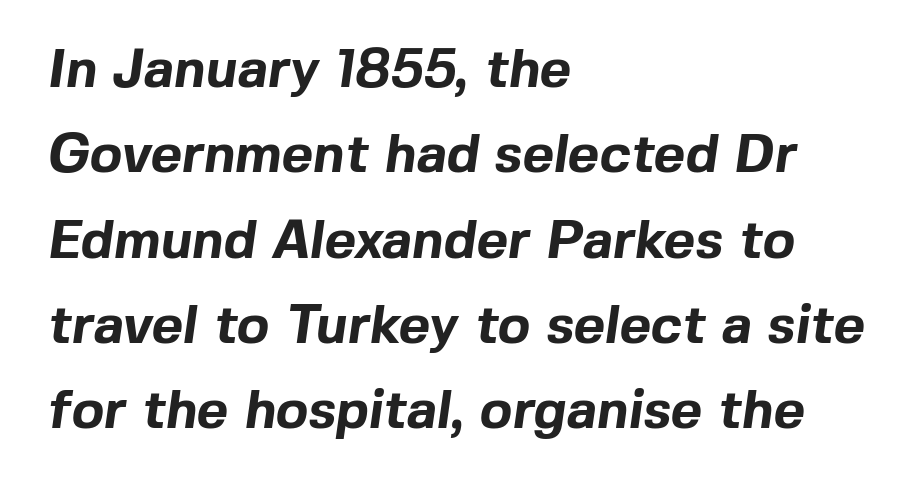
The glyphs have the mass of a bold cut. The horizontal fit of the characters is conventional and even. Underline: absent. Students, observe: this is what conventionally led text looks like. In CSS terms this would be text-align: left.
